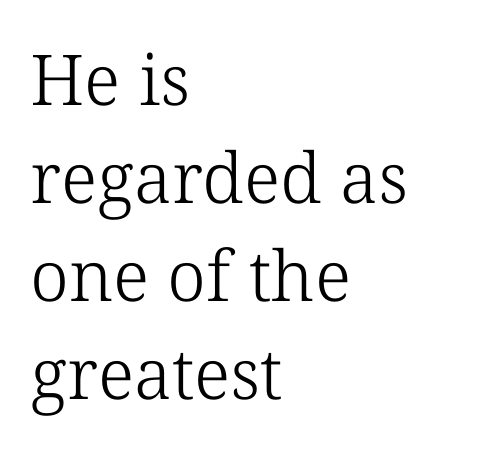
Q: Is the text bold? A: No.
Q: Is the typeface a serif or a sans-serif typeface? A: Serif.
Q: Is the text underlined? A: No.
Q: How is the paragraph aligned? A: Left-aligned.
Q: Is the spacing between letters normal or unusually wide? A: Normal.
Q: Is the spacing between lines tight, normal or loose? A: Normal.
Q: Width (condensed, normal, or wide)? A: Normal.
Q: Stroke contrast? A: Low.
Q: x-height? A: Medium.
Q: Monospaced? A: No.
